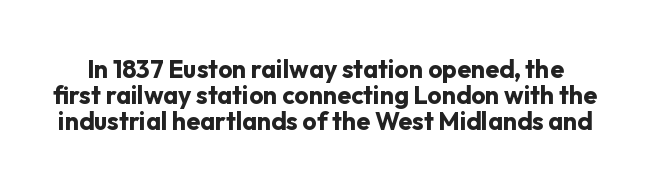
Every stem runs plumb, perpendicular to the baseline. The sample has been set heavy, in full bold. Words float on clear page, feet unadorned. Nobody touched the tracking dial on this one. The rendering uses a small line-height, squeezing the rows.
